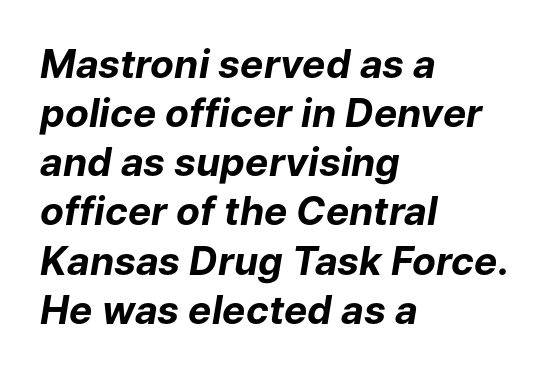
Q: Is the text bold? A: Yes.
Q: Is the text italic (slanted)? A: Yes, it leans right by about 9 degrees.
Q: Is the text underlined? A: No.
Q: How is the paragraph aligned? A: Left-aligned.
Q: Is the spacing between letters normal or unusually wide? A: Normal.
Q: Is the spacing between lines tight, normal or loose? A: Normal.
Q: Width (condensed, normal, or wide)? A: Normal.
Q: Stroke contrast? A: Low.
Q: x-height? A: Medium.
Q: Monospaced? A: No.
